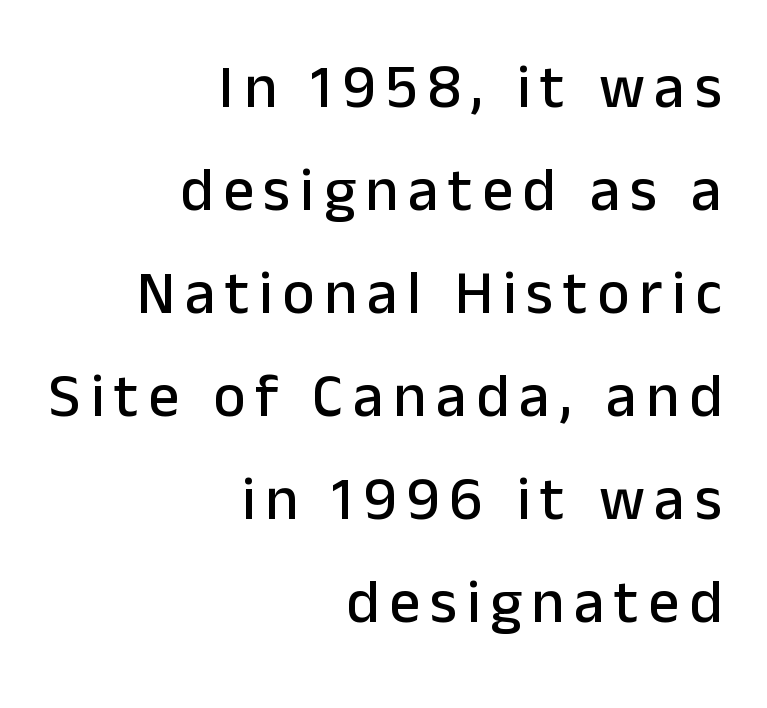
{"serif": "no", "italic": "no", "width": "normal", "stroke_contrast": "low", "x_height": "medium", "monospaced": "no", "underline": "no", "align": "right", "line_spacing": "normal", "line_spacing_ratio": 1.69, "glyph_px": 61}
